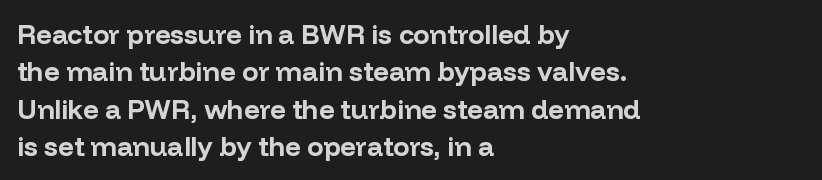
Q: Is the text bold? A: Yes.
Q: Is the text italic (slanted)? A: No, it is upright.
Q: Is the text underlined? A: No.
Q: How is the paragraph aligned? A: Left-aligned.
Q: Is the spacing between letters normal or unusually wide? A: Normal.
Q: Is the spacing between lines tight, normal or loose? A: Normal.
